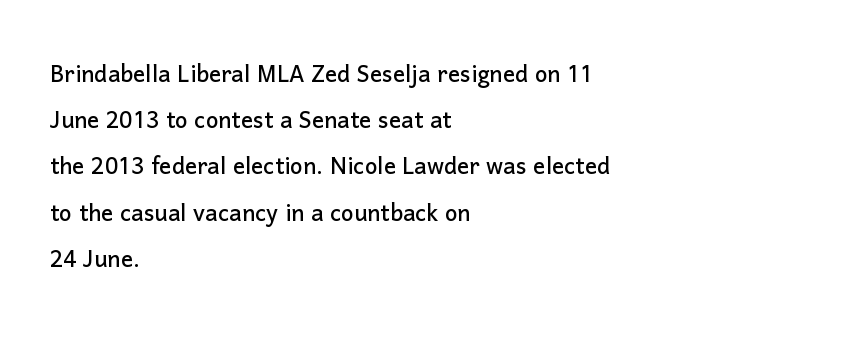
Q: Is the text italic (slanted)? A: No, it is upright.
Q: Is the typeface a serif or a sans-serif typeface? A: Sans-serif.
Q: Is the text underlined? A: No.
Q: How is the paragraph aligned? A: Left-aligned.
Q: Is the spacing between letters normal or unusually wide? A: Normal.
Q: Is the spacing between lines tight, normal or loose? A: Normal.
Q: Width (condensed, normal, or wide)? A: Normal.
Q: Stroke contrast? A: Low.
Q: x-height? A: Medium.
Q: Monospaced? A: No.
